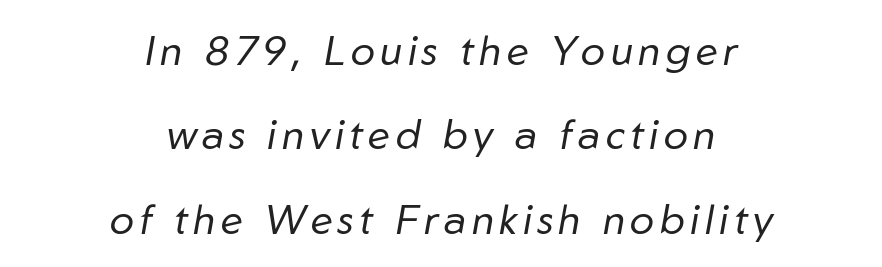
Type without underlining. When letters slant like this, we call the style italic. Each letter keeps its own natural width here, so spacing adapts to shape. The rendering positions every line midway between the sides.
